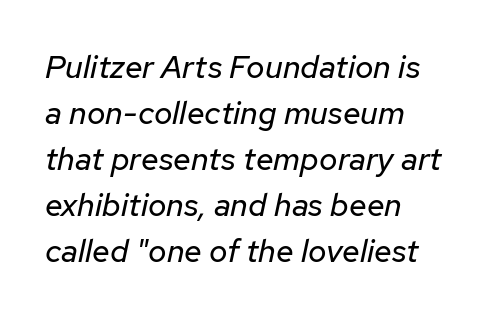
The image shows 32 px regular-weight type, italic (leaning right); set left-aligned, normal line spacing (1.44x), normal letter spacing, not underlined; low stroke contrast and a medium x-height.
